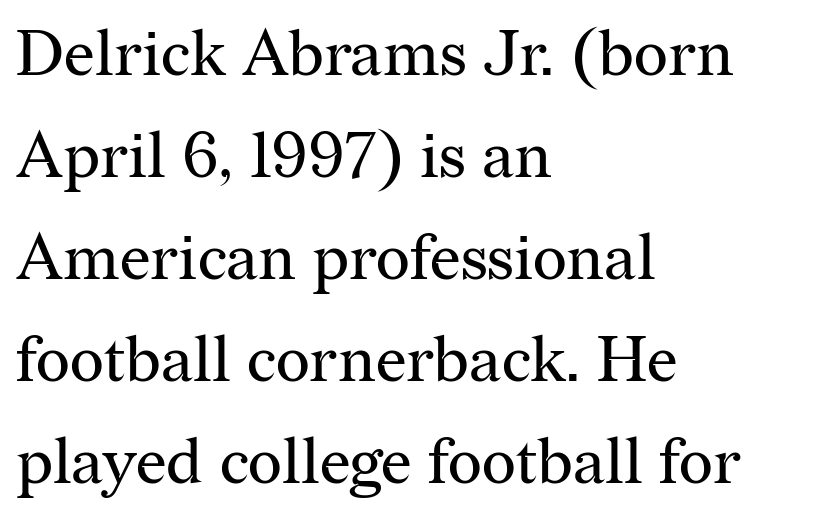
Students, note that the glyphs here touch the page at normal intervals. The string is rendered with underlining switched off. The rag falls on the right side of this text block. Evenly set lines give the paragraph a standard silhouette.
